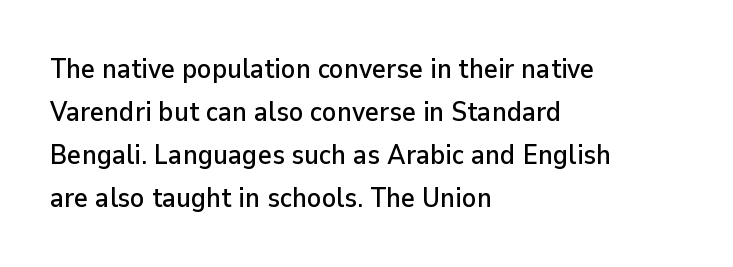
The image shows 27 px text type, upright; set left-aligned, normal line spacing (1.59x), normal letter spacing, not underlined.
